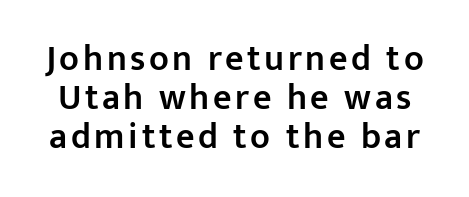
The image shows 36 px semibold sans-serif type, upright; set tight line spacing (1.08x), not underlined; low stroke contrast and a medium x-height.
